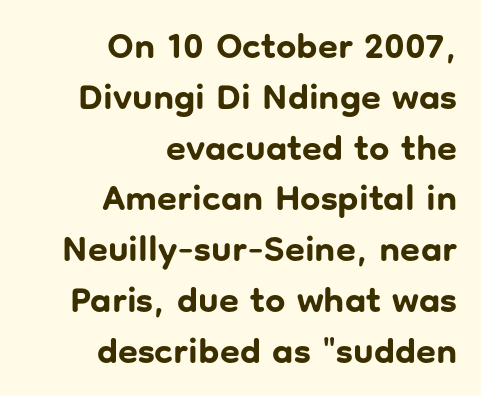
{"serif": "no", "italic": "no", "bold": "yes", "weight": "bold", "width": "normal", "stroke_contrast": "low", "x_height": "medium", "monospaced": "no", "underline": "no", "align": "right", "line_spacing": "normal", "line_spacing_ratio": 1.41, "letter_spacing": "normal", "letter_spacing_em": 0.0, "glyph_px": 36}
